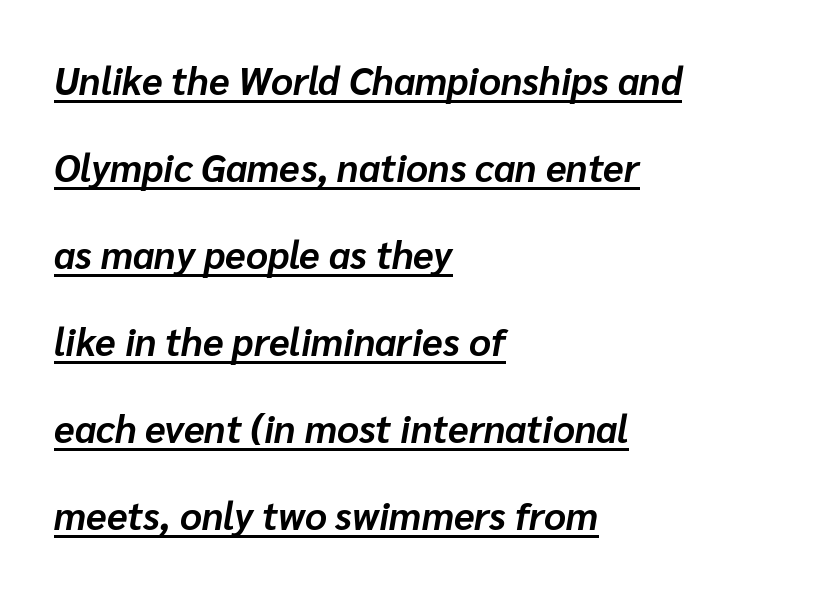
The image shows 38 px bold type, italic (leaning right); set left-aligned, loose line spacing (2.29x), normal letter spacing, underlined; low stroke contrast and a medium x-height.
